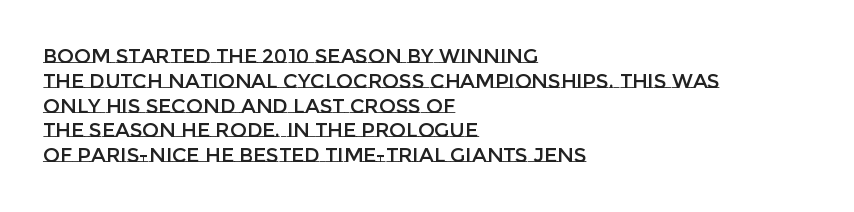
A roman cut, with each character standing at attention. The letters sit at their default tracking, neither squeezed nor spread. Compared with a centered layout, this one pins lines to the left instead. Clear beneath every line of the passage.
